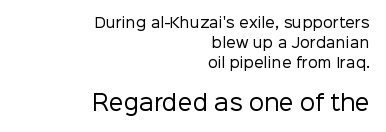
The image shows 21 px text type, upright; set right-aligned, normal line spacing (1.44x), normal letter spacing, not underlined; the second (bottom) block is 1.5x larger.
